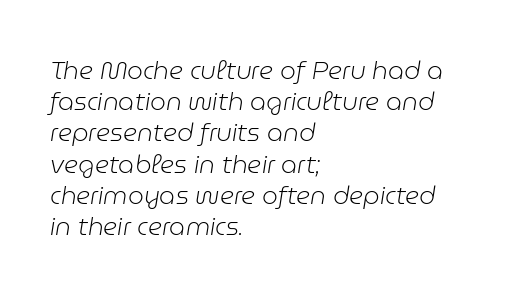
Q: Is the text bold? A: No.
Q: Is the text italic (slanted)? A: Yes, it leans right by about 9 degrees.
Q: Is the text underlined? A: No.
Q: How is the paragraph aligned? A: Left-aligned.
Q: Is the spacing between letters normal or unusually wide? A: Normal.
Q: Is the spacing between lines tight, normal or loose? A: Normal.
